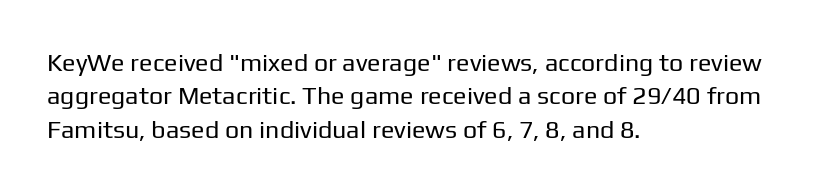
The image shows 25 px text type, upright; set left-aligned, normal line spacing (1.34x), normal letter spacing, not underlined.
